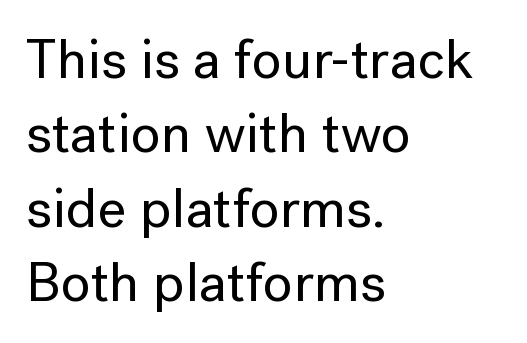
{"serif": "no", "italic": "no", "width": "normal", "stroke_contrast": "low", "x_height": "medium", "monospaced": "no", "underline": "no", "align": "left", "line_spacing": "normal", "line_spacing_ratio": 1.33, "letter_spacing": "normal", "letter_spacing_em": 0.0, "glyph_px": 56}
